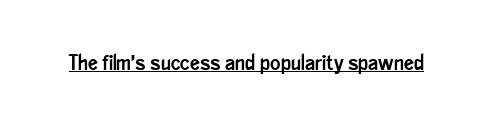
The image shows 22 px text type, upright; set normal letter spacing, underlined.
